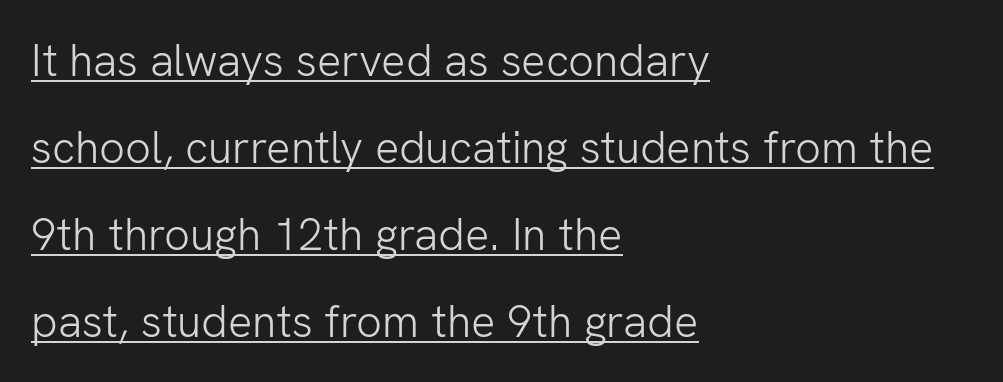
The image shows 45 px light sans-serif type, upright; set left-aligned, loose line spacing (1.93x), normal letter spacing, underlined; low stroke contrast and a medium x-height.
